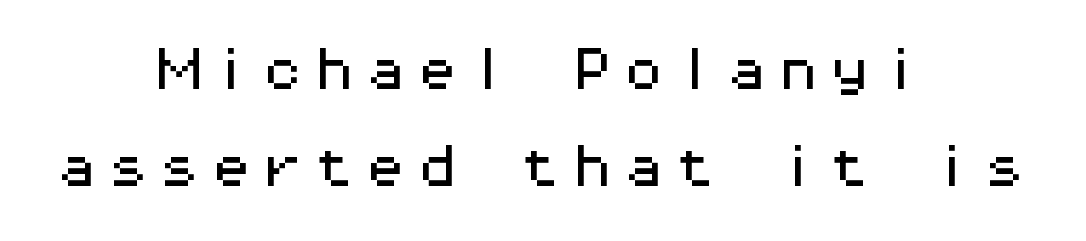
Q: Is the text italic (slanted)? A: No, it is upright.
Q: Is the typeface a serif or a sans-serif typeface? A: Sans-serif.
Q: Is the text underlined? A: No.
Q: How is the paragraph aligned? A: Centered.
Q: Is the spacing between lines tight, normal or loose? A: Loose.
Q: Width (condensed, normal, or wide)? A: Wide.
Q: Stroke contrast? A: Medium.
Q: x-height? A: Medium.
Q: Monospaced? A: Yes.
